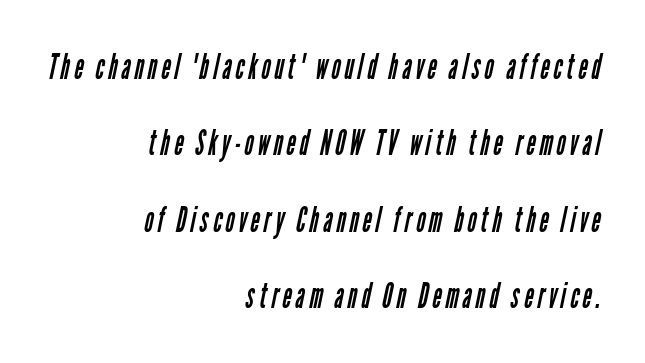
{"serif": "no", "bold": "no", "weight": "regular", "width": "condensed", "stroke_contrast": "low", "x_height": "medium", "monospaced": "no", "underline": "no", "align": "right", "line_spacing": "loose", "line_spacing_ratio": 2.18, "glyph_px": 35}
